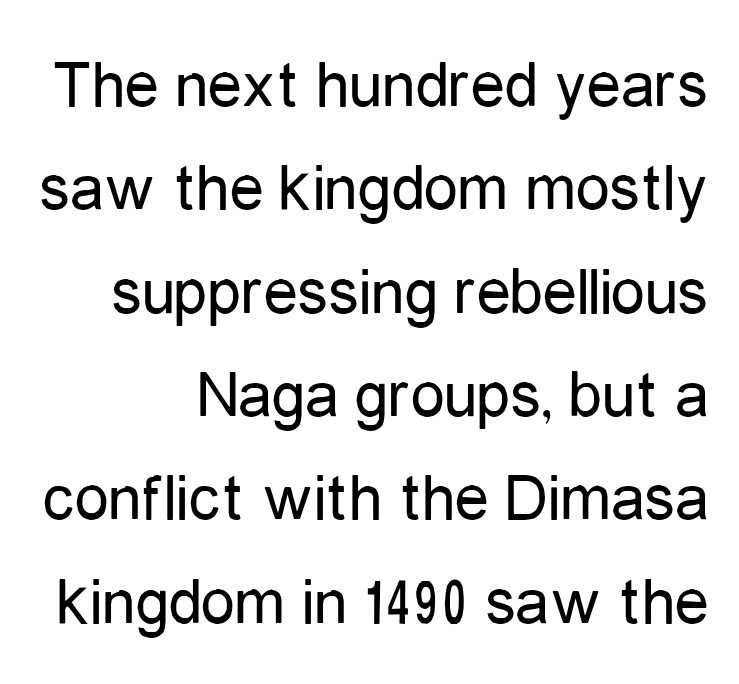
Q: Is the text bold? A: No.
Q: Is the text italic (slanted)? A: No, it is upright.
Q: Is the typeface a serif or a sans-serif typeface? A: Sans-serif.
Q: Is the text underlined? A: No.
Q: How is the paragraph aligned? A: Right-aligned.
Q: Is the spacing between letters normal or unusually wide? A: Normal.
Q: Is the spacing between lines tight, normal or loose? A: Normal.
Q: Width (condensed, normal, or wide)? A: Condensed.
Q: Stroke contrast? A: Low.
Q: x-height? A: Medium.
Q: Monospaced? A: No.
